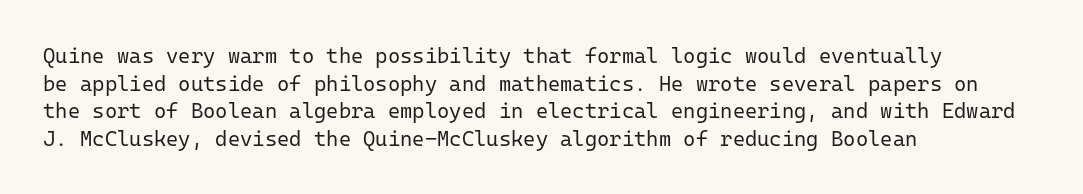
Q: Is the text bold? A: No.
Q: Is the text italic (slanted)? A: No, it is upright.
Q: Is the text underlined? A: No.
Q: How is the paragraph aligned? A: Left-aligned.
Q: Is the spacing between letters normal or unusually wide? A: Normal.
Q: Is the spacing between lines tight, normal or loose? A: Normal.
